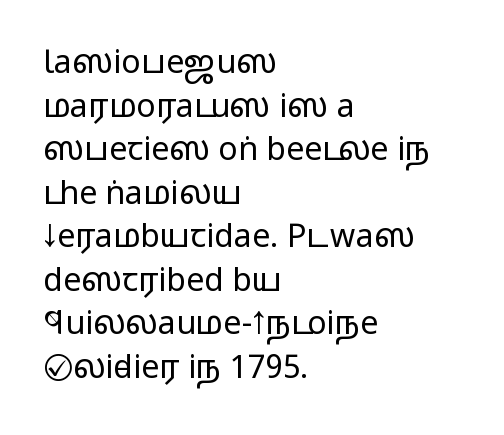
{"serif": "no", "italic": "no", "bold": "no", "weight": "regular", "width": "wide", "stroke_contrast": "low", "x_height": "medium", "monospaced": "no", "underline": "no", "align": "left", "line_spacing": "normal", "line_spacing_ratio": 1.36, "letter_spacing": "normal", "letter_spacing_em": 0.0, "glyph_px": 32}
